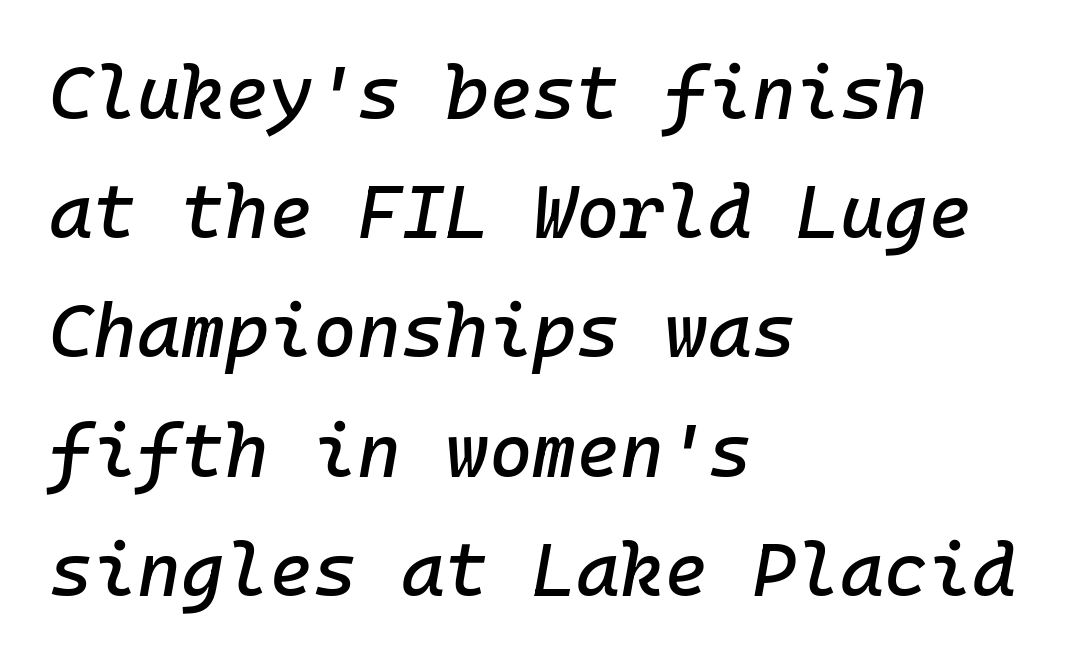
Q: Is the text italic (slanted)? A: Yes, it leans right by about 10 degrees.
Q: Is the text underlined? A: No.
Q: How is the paragraph aligned? A: Left-aligned.
Q: Is the spacing between letters normal or unusually wide? A: Normal.
Q: Is the spacing between lines tight, normal or loose? A: Normal.
Q: Width (condensed, normal, or wide)? A: Normal.
Q: Stroke contrast? A: Low.
Q: x-height? A: Medium.
